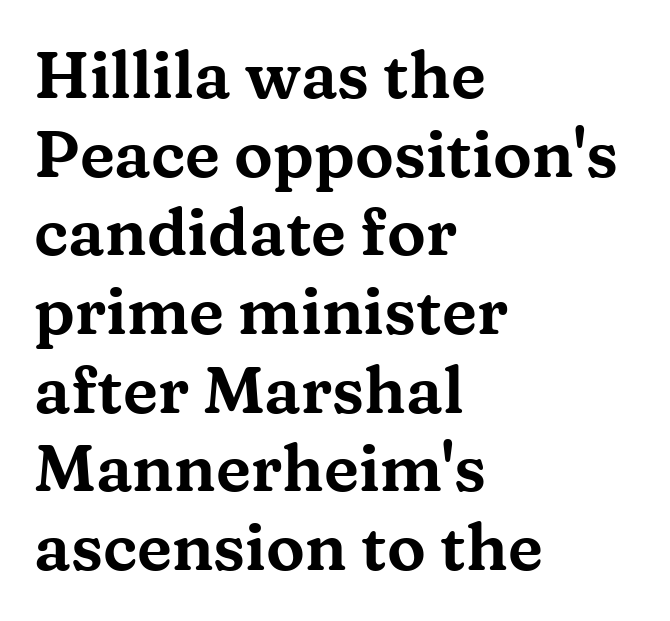
{"serif": "yes", "italic": "no", "width": "wide", "stroke_contrast": "medium", "x_height": "medium", "monospaced": "no", "underline": "no", "align": "left", "line_spacing_ratio": 1.21, "letter_spacing": "normal", "letter_spacing_em": 0.0, "glyph_px": 65}
